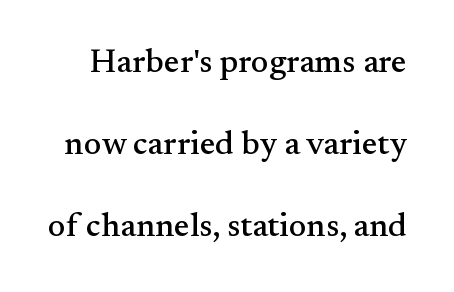
Q: Is the text italic (slanted)? A: No, it is upright.
Q: Is the typeface a serif or a sans-serif typeface? A: Serif.
Q: Is the text underlined? A: No.
Q: Is the spacing between letters normal or unusually wide? A: Normal.
Q: Is the spacing between lines tight, normal or loose? A: Loose.
Q: Width (condensed, normal, or wide)? A: Normal.
Q: Stroke contrast? A: Medium.
Q: x-height? A: Small.
Q: Monospaced? A: No.
